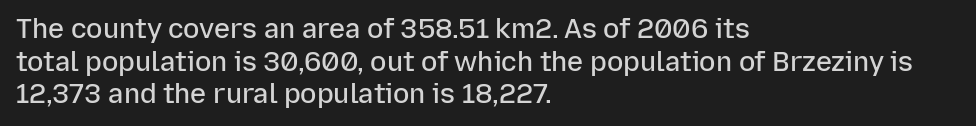
{"italic": "no", "bold": "semi", "underline": "no", "align": "left", "line_spacing_ratio": 1.21, "letter_spacing": "normal", "letter_spacing_em": 0.0, "glyph_px": 27}
